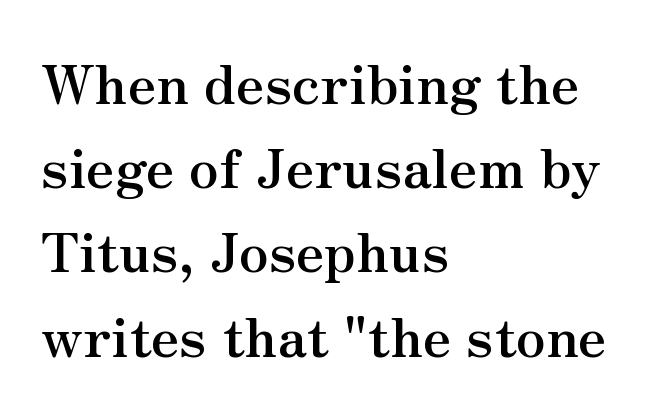
{"serif": "yes", "italic": "no", "bold": "yes", "weight": "semibold", "width": "normal", "stroke_contrast": "medium", "x_height": "small", "monospaced": "no", "underline": "no", "align": "left", "line_spacing": "normal", "line_spacing_ratio": 1.56, "letter_spacing": "normal", "letter_spacing_em": 0.0, "glyph_px": 54}
